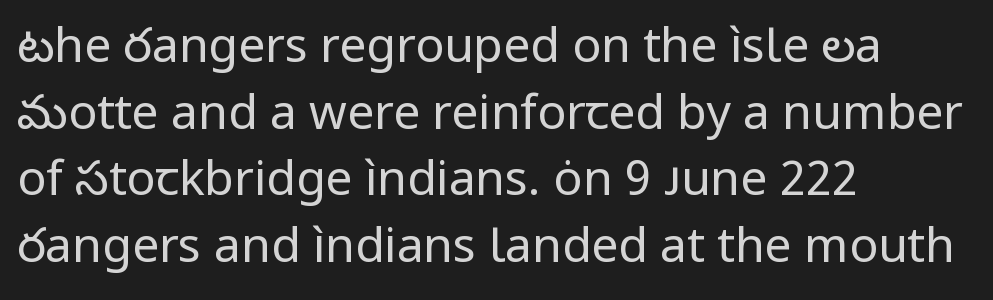
Q: Is the text bold? A: No.
Q: Is the text italic (slanted)? A: No, it is upright.
Q: Is the typeface a serif or a sans-serif typeface? A: Sans-serif.
Q: Is the text underlined? A: No.
Q: How is the paragraph aligned? A: Left-aligned.
Q: Is the spacing between letters normal or unusually wide? A: Normal.
Q: Is the spacing between lines tight, normal or loose? A: Normal.
Q: Width (condensed, normal, or wide)? A: Normal.
Q: Stroke contrast? A: Low.
Q: x-height? A: Medium.
Q: Monospaced? A: No.
